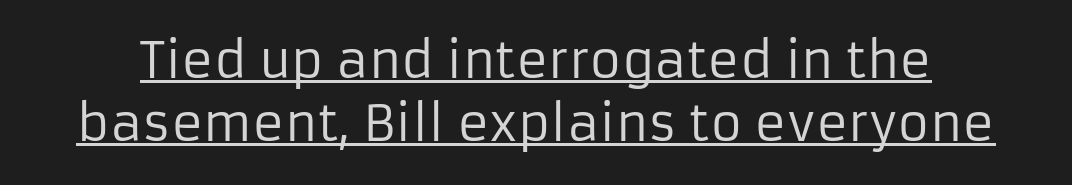
In designer terms, the underline attribute is active on this setting. Serifs: no, the terminals of the letterforms are clean. Notice how the stems are strictly vertical — no italics here. This sample keeps an unexceptional amount of space between lines. Looks like regular typesetting: each glyph gets only the width it needs.
